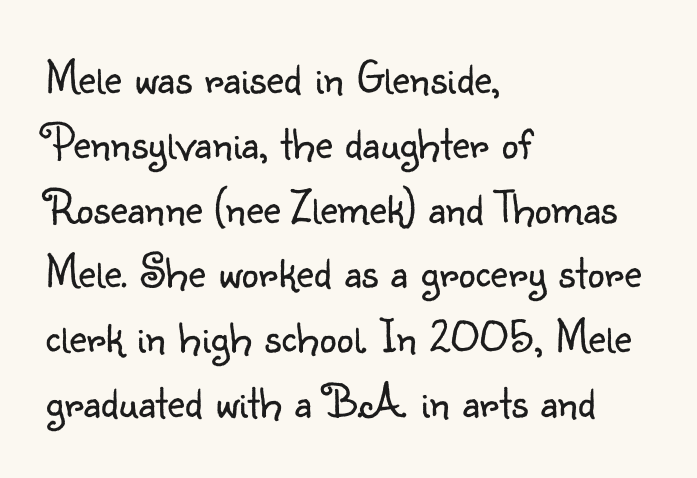
The image shows 48 px light sans-serif type, upright; set left-aligned, normal line spacing (1.35x), normal letter spacing, not underlined; low stroke contrast and a small x-height.
